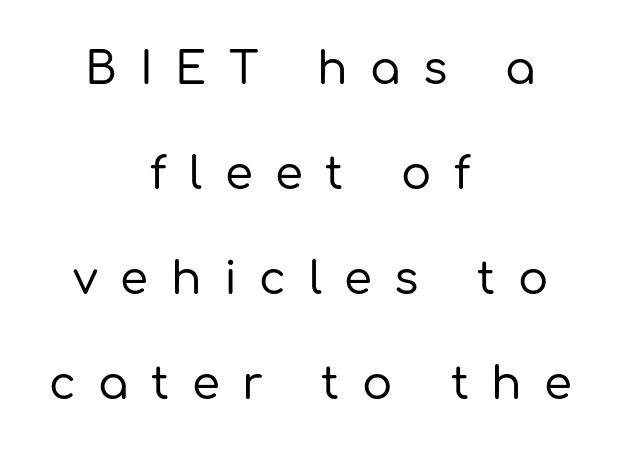
You could not count columns in this text — the font is proportionally spaced. Upright lettering throughout. Does the leading feel generous? Absolutely, it's lavish. Only glyphs here, with clear space below each row. Layout note: lines centered. Classification — sans serif.
